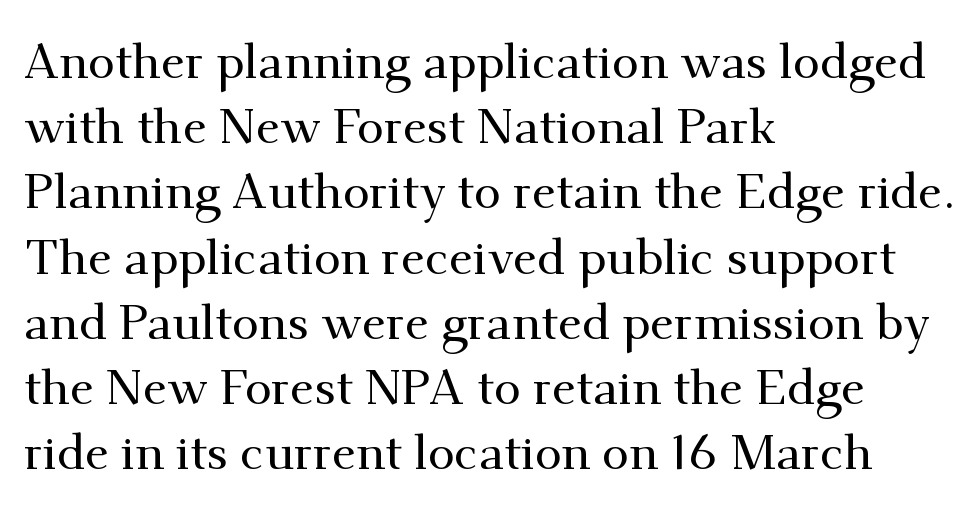
Q: Is the text italic (slanted)? A: No, it is upright.
Q: Is the typeface a serif or a sans-serif typeface? A: Serif.
Q: Is the text underlined? A: No.
Q: How is the paragraph aligned? A: Left-aligned.
Q: Is the spacing between letters normal or unusually wide? A: Normal.
Q: Is the spacing between lines tight, normal or loose? A: Normal.
Q: Width (condensed, normal, or wide)? A: Normal.
Q: Stroke contrast? A: Medium.
Q: x-height? A: Small.
Q: Monospaced? A: No.
